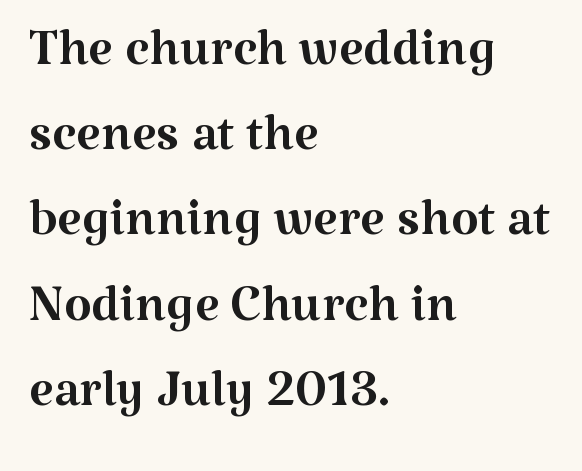
The image shows 71 px regular-weight serif type, upright; set left-aligned, line spacing 1.2x, normal letter spacing, not underlined; medium stroke contrast and a medium x-height.
